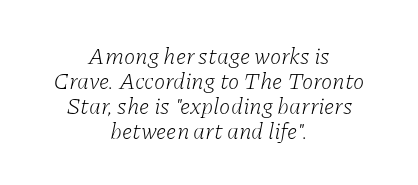
The image shows 23 px text type, italic (leaning right); set centered, tight line spacing (1.08x), normal letter spacing, not underlined.
